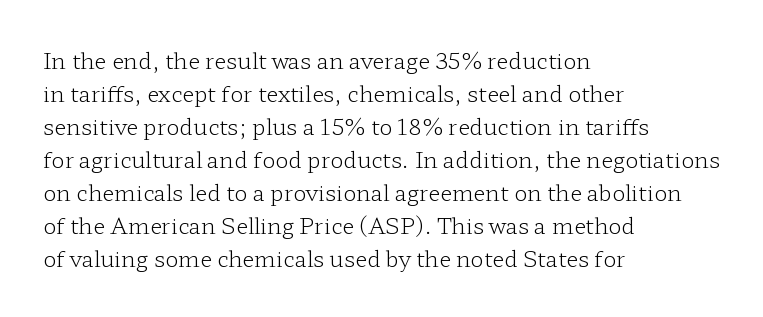
The image shows 22 px text type, upright; set left-aligned, normal line spacing (1.5x), normal letter spacing, not underlined.
